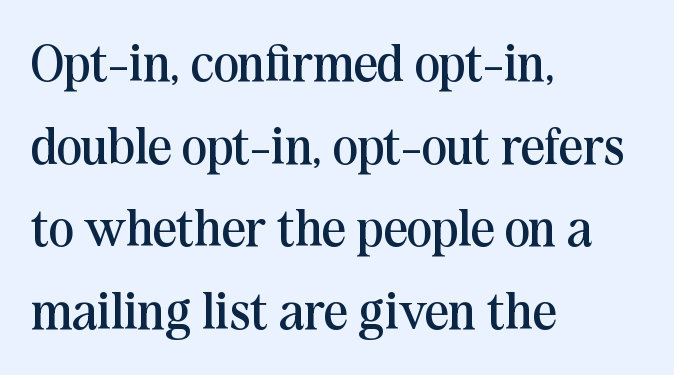
The image shows 53 px regular-weight serif type, upright; set left-aligned, normal line spacing (1.56x), normal letter spacing, not underlined; medium stroke contrast and a medium x-height.
